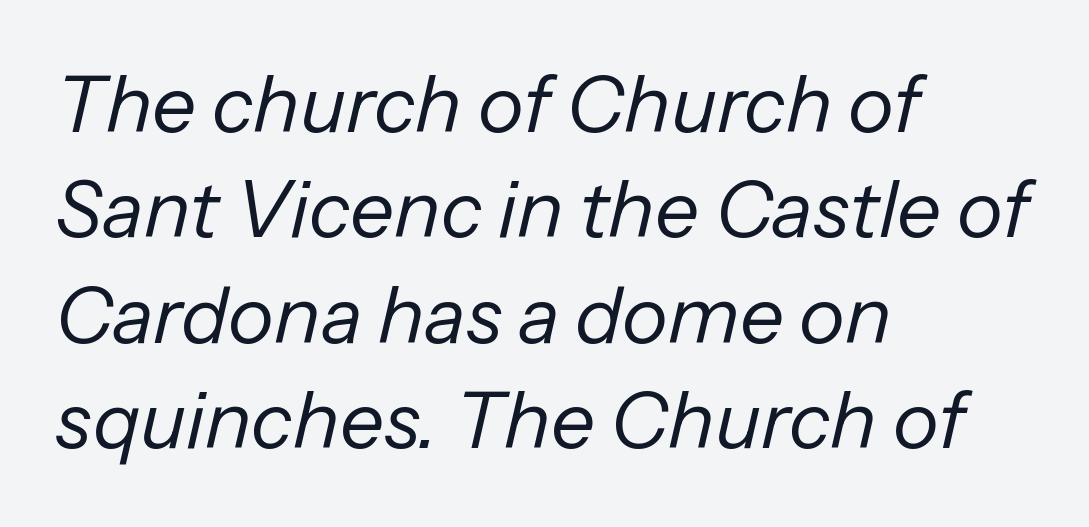
{"italic": "yes", "lean": "right", "slant_degrees": 13, "bold": "no", "weight": "regular", "width": "normal", "stroke_contrast": "low", "x_height": "medium", "monospaced": "no", "underline": "no", "align": "left", "line_spacing": "normal", "line_spacing_ratio": 1.35, "letter_spacing": "normal", "letter_spacing_em": 0.0, "glyph_px": 78}
